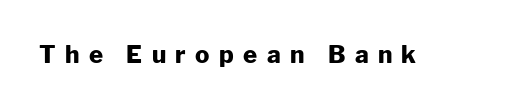
The image shows 24 px bold type, upright; set unusually wide letter spacing (+0.39 em), not underlined.
